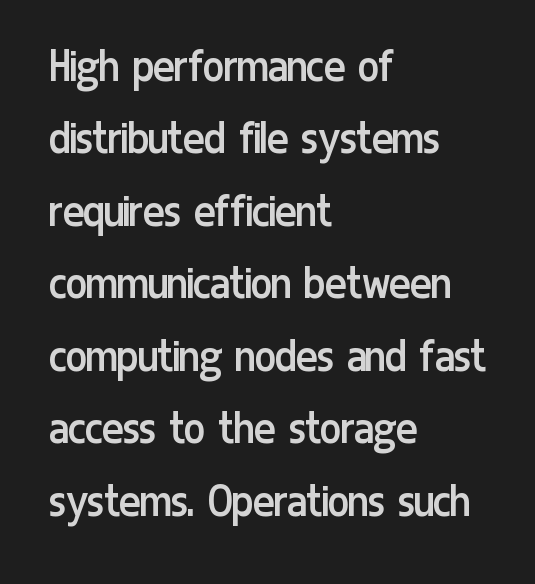
The image shows 50 px regular-weight, condensed sans-serif type, upright; set left-aligned, normal line spacing (1.45x), normal letter spacing, not underlined; low stroke contrast and a medium x-height.
